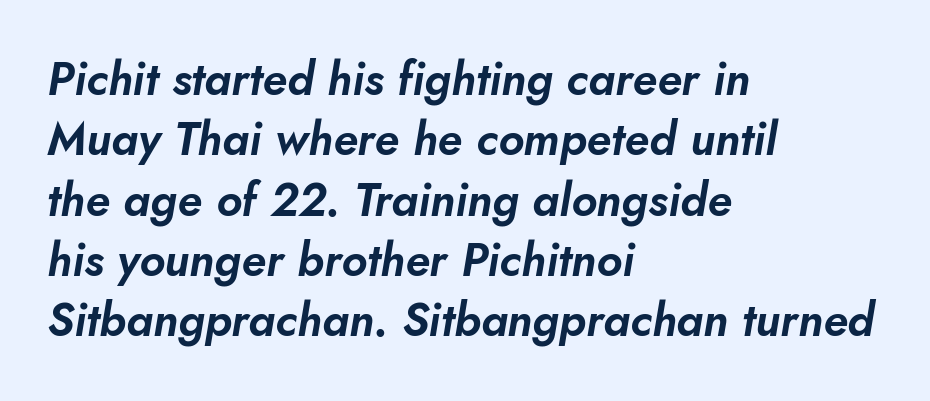
Q: Is the text italic (slanted)? A: Yes, it leans right by about 10 degrees.
Q: Is the text underlined? A: No.
Q: How is the paragraph aligned? A: Left-aligned.
Q: Is the spacing between letters normal or unusually wide? A: Normal.
Q: Is the spacing between lines tight, normal or loose? A: Normal.
Q: Width (condensed, normal, or wide)? A: Normal.
Q: Stroke contrast? A: Low.
Q: x-height? A: Small.
Q: Monospaced? A: No.
